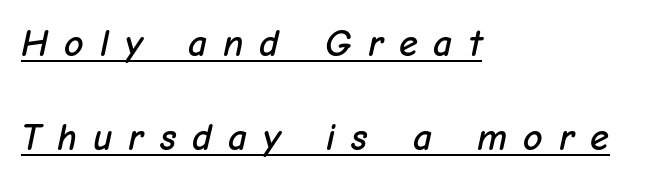
Compared with a centered layout, this one pins lines to the left instead. Proportional: the letters do not fall into vertical columns. Spacing between characters has been opened up far beyond the box default. This sample trades compactness for vertical openness between lines.
